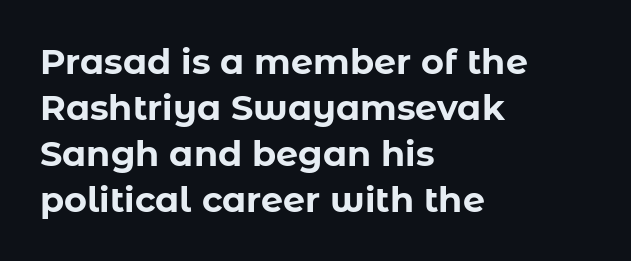
The letters advance in unequal steps, a hallmark of proportional type. Weight: bold. The area under the type is left untouched. Every stem runs plumb, perpendicular to the baseline. A typesetter would call this zero additional tracking.
